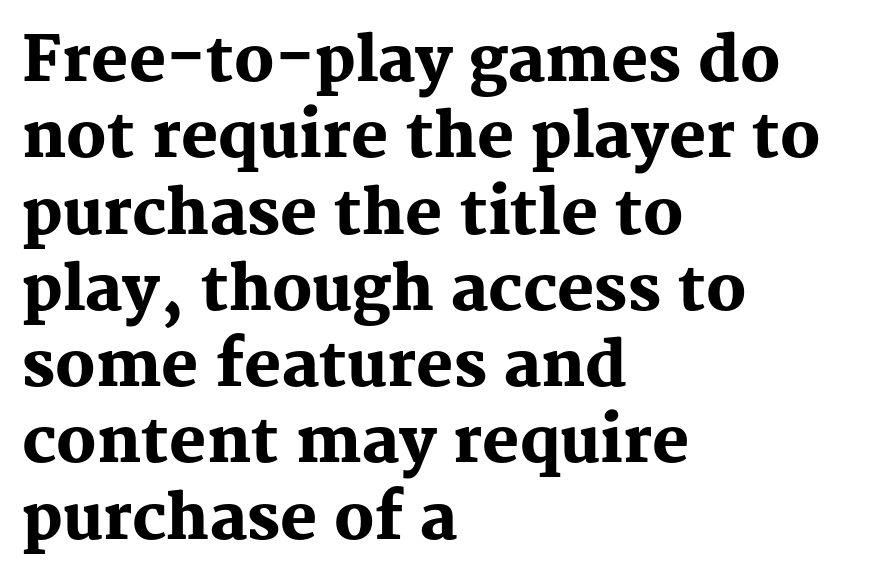
{"serif": "yes", "italic": "no", "bold": "yes", "weight": "heavy", "width": "normal", "stroke_contrast": "medium", "x_height": "medium", "monospaced": "no", "underline": "no", "align": "left", "line_spacing_ratio": 1.23, "letter_spacing": "normal", "letter_spacing_em": 0.0, "glyph_px": 62}
